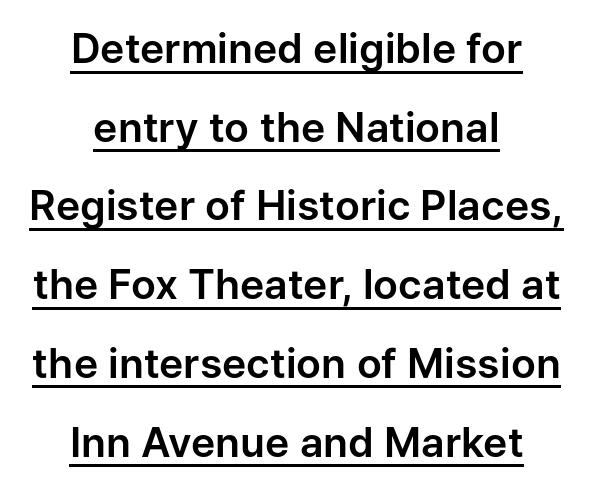
Q: Is the text italic (slanted)? A: No, it is upright.
Q: Is the typeface a serif or a sans-serif typeface? A: Sans-serif.
Q: Is the text underlined? A: Yes.
Q: How is the paragraph aligned? A: Centered.
Q: Is the spacing between letters normal or unusually wide? A: Normal.
Q: Is the spacing between lines tight, normal or loose? A: Loose.
Q: Width (condensed, normal, or wide)? A: Normal.
Q: Stroke contrast? A: Low.
Q: x-height? A: Medium.
Q: Monospaced? A: No.
